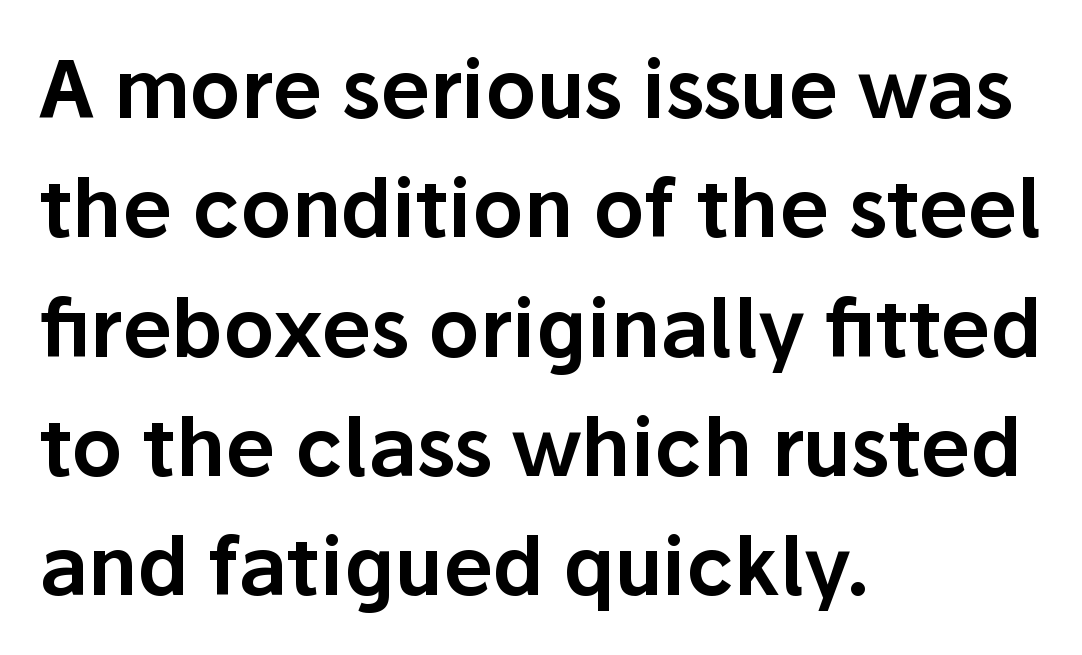
Inter-character spacing is left at the font's built-in metrics. Each letter keeps its own natural width here, so spacing adapts to shape. Left-aligned paragraph, ragged on the right. Each row of text sits above clean, open space.
